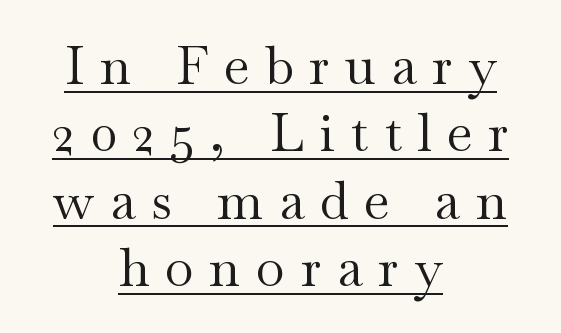
Think of a printed novel: that variable character pitch is what you see here. Caption: multi-line text, centered on the measure. Vertically, the passage feels balanced, rows spaced as you'd expect. Someone cranked the tracking dial way up on this one.
